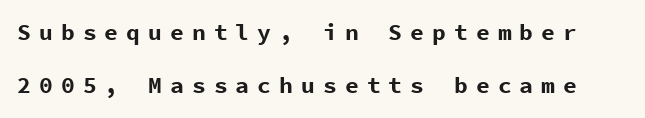
The passage shown stacks its lines with a broad gap. The gaps between neighbouring characters are conspicuously large. Each glyph is drawn with heavy, bold strokes. A bare baseline throughout the passage.
